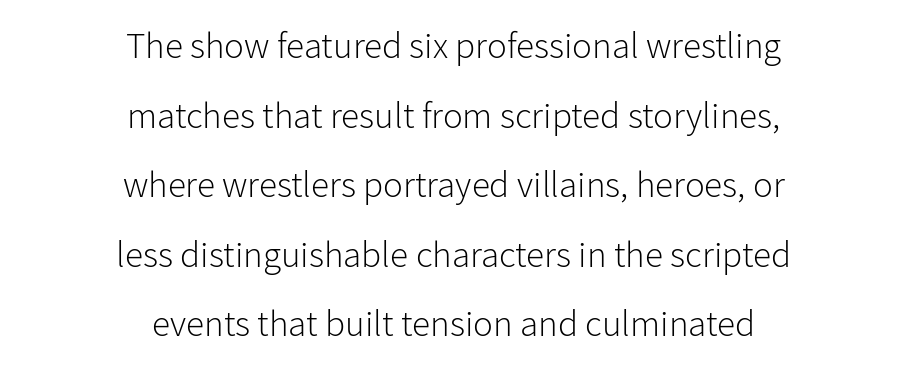
Vertical strokes here are truly vertical. The font sits on the lighter half of the weight spectrum, regular included. Teacher's note: observe the equal gaps on both sides — that is centered alignment. Between one letter and the next there's only the usual sliver of space.
